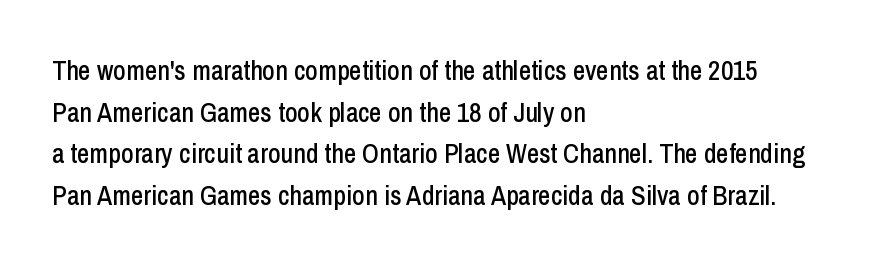
Q: Is the text italic (slanted)? A: No, it is upright.
Q: Is the text underlined? A: No.
Q: How is the paragraph aligned? A: Left-aligned.
Q: Is the spacing between letters normal or unusually wide? A: Normal.
Q: Is the spacing between lines tight, normal or loose? A: Normal.
